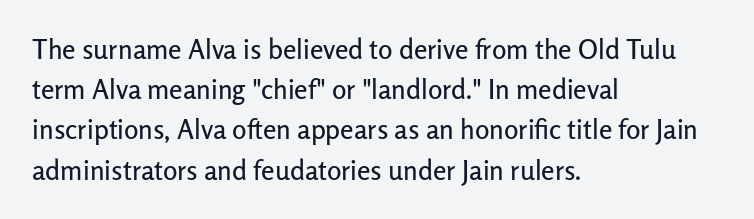
{"italic": "no", "underline": "no", "align": "left", "line_spacing": "normal", "line_spacing_ratio": 1.49, "letter_spacing": "normal", "letter_spacing_em": 0.0, "glyph_px": 27}
